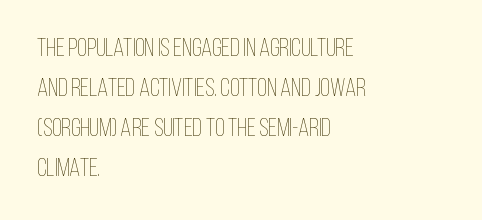
{"italic": "no", "bold": "no", "underline": "no", "align": "left", "line_spacing": "normal", "line_spacing_ratio": 1.6, "letter_spacing": "normal", "letter_spacing_em": 0.0, "glyph_px": 25}
